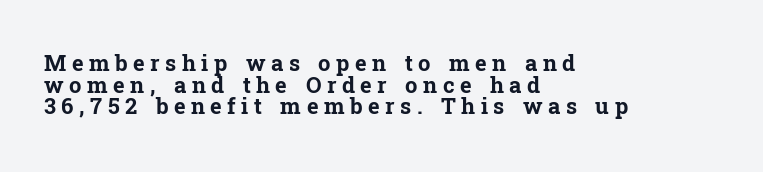
{"italic": "no", "bold": "yes", "underline": "no", "align": "left", "line_spacing": "tight", "line_spacing_ratio": 0.98, "letter_spacing": "wide", "letter_spacing_em": 0.25, "glyph_px": 22}
